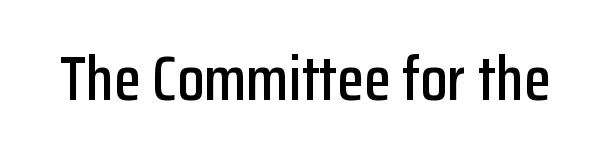
{"serif": "no", "italic": "no", "width": "condensed", "stroke_contrast": "low", "x_height": "medium", "monospaced": "no", "underline": "no", "letter_spacing": "normal", "letter_spacing_em": 0.0, "glyph_px": 62}
